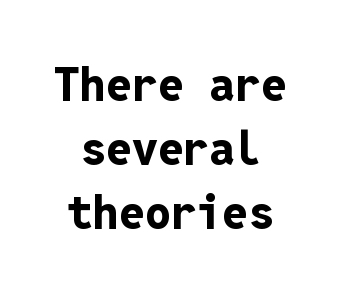
Do the characters align in a grid? Yes, the font is monospaced. The lines are quadded center. Horizontal bands of white between lines are of average thickness. Type without underlining. This is heavy type, rendered in bold.
